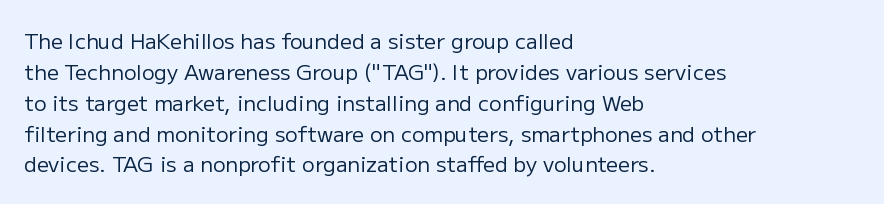
If you drew a line through each stem, it would be perfectly vertical. Leftover space on each line is placed entirely after the last word. The vertical gap from one line to the next is medium. The specimen omits any rule beneath the text block's lines.
